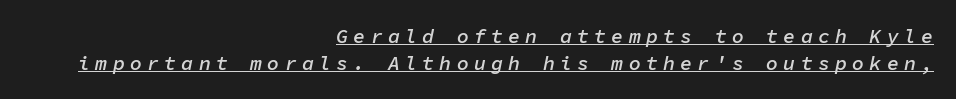
Q: Is the text bold? A: Semi-bold.
Q: Is the text italic (slanted)? A: Yes, it leans right by about 11 degrees.
Q: Is the text underlined? A: Yes.
Q: How is the paragraph aligned? A: Right-aligned.
Q: Is the spacing between letters normal or unusually wide? A: Unusually wide.
Q: Is the spacing between lines tight, normal or loose? A: Normal.
